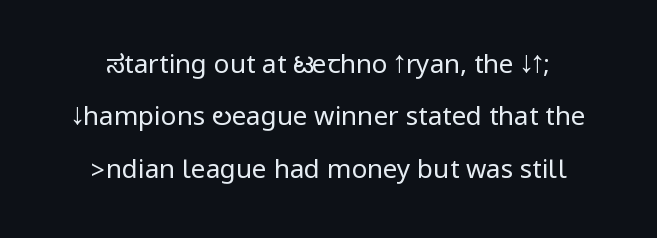
Q: Is the text bold? A: No.
Q: Is the text italic (slanted)? A: No, it is upright.
Q: Is the text underlined? A: No.
Q: Is the spacing between letters normal or unusually wide? A: Normal.
Q: Is the spacing between lines tight, normal or loose? A: Loose.
